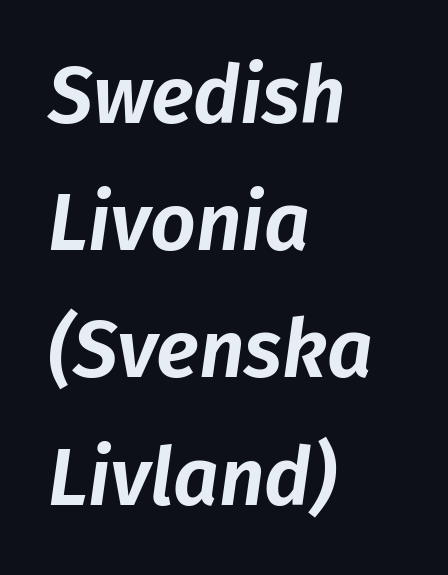
The image shows 80 px text type, italic (leaning right); set left-aligned, normal line spacing (1.59x), normal letter spacing, not underlined; low stroke contrast and a medium x-height.
